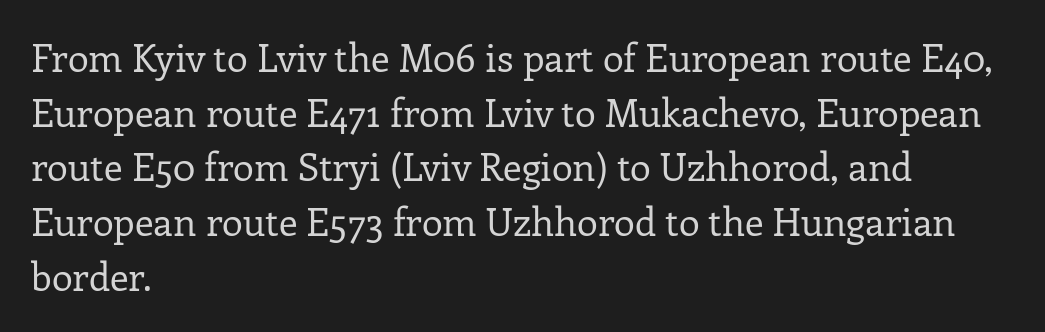
The image shows 38 px regular-weight serif type, upright; set left-aligned, normal line spacing (1.44x), normal letter spacing, not underlined; low stroke contrast and a medium x-height.
